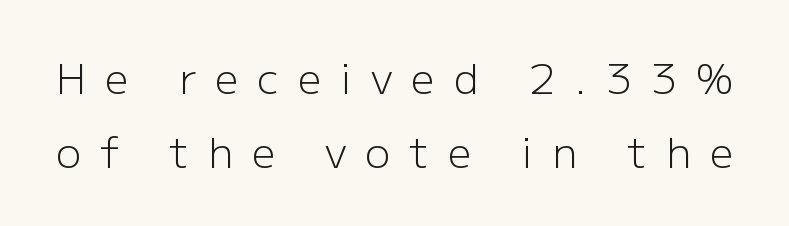
{"serif": "no", "italic": "no", "bold": "no", "weight": "light", "width": "normal", "stroke_contrast": "low", "x_height": "medium", "monospaced": "no", "underline": "no", "line_spacing_ratio": 1.76, "letter_spacing": "wide", "letter_spacing_em": 0.45, "glyph_px": 42}
